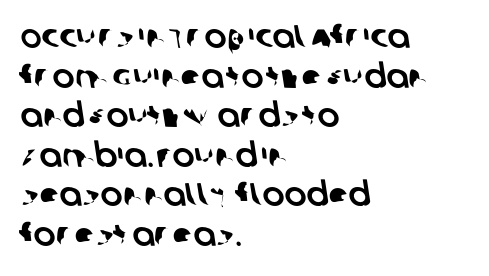
The image shows 33 px sans-serif type; set left-aligned, line spacing 1.2x, normal letter spacing, not underlined; low stroke contrast and a large x-height.
